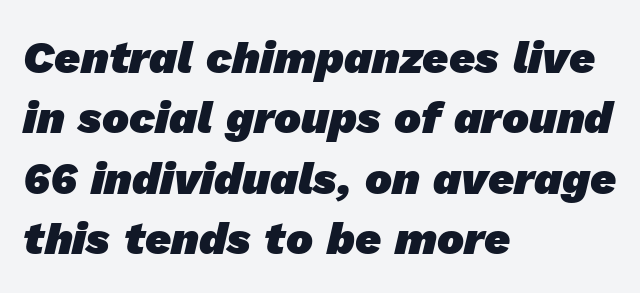
Q: Is the text bold? A: Yes.
Q: Is the typeface a serif or a sans-serif typeface? A: Sans-serif.
Q: Is the text underlined? A: No.
Q: How is the paragraph aligned? A: Left-aligned.
Q: Is the spacing between letters normal or unusually wide? A: Normal.
Q: Is the spacing between lines tight, normal or loose? A: Normal.
Q: Width (condensed, normal, or wide)? A: Normal.
Q: Stroke contrast? A: Low.
Q: x-height? A: Medium.
Q: Monospaced? A: No.
